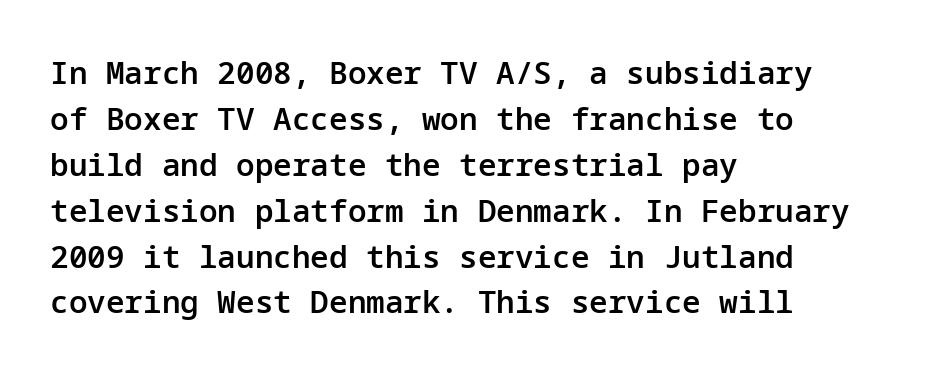
{"serif": "no", "italic": "no", "bold": "semi", "weight": "semibold", "width": "normal", "stroke_contrast": "low", "x_height": "medium", "underline": "no", "align": "left", "line_spacing": "normal", "line_spacing_ratio": 1.48, "letter_spacing": "normal", "letter_spacing_em": 0.0, "glyph_px": 31}
